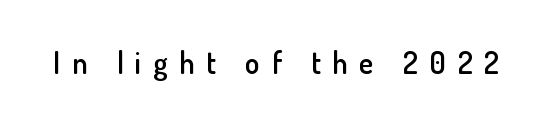
{"serif": "no", "italic": "no", "bold": "semi", "weight": "semibold", "width": "normal", "stroke_contrast": "low", "x_height": "small", "monospaced": "no", "underline": "no", "letter_spacing": "wide", "letter_spacing_em": 0.39, "glyph_px": 30}
